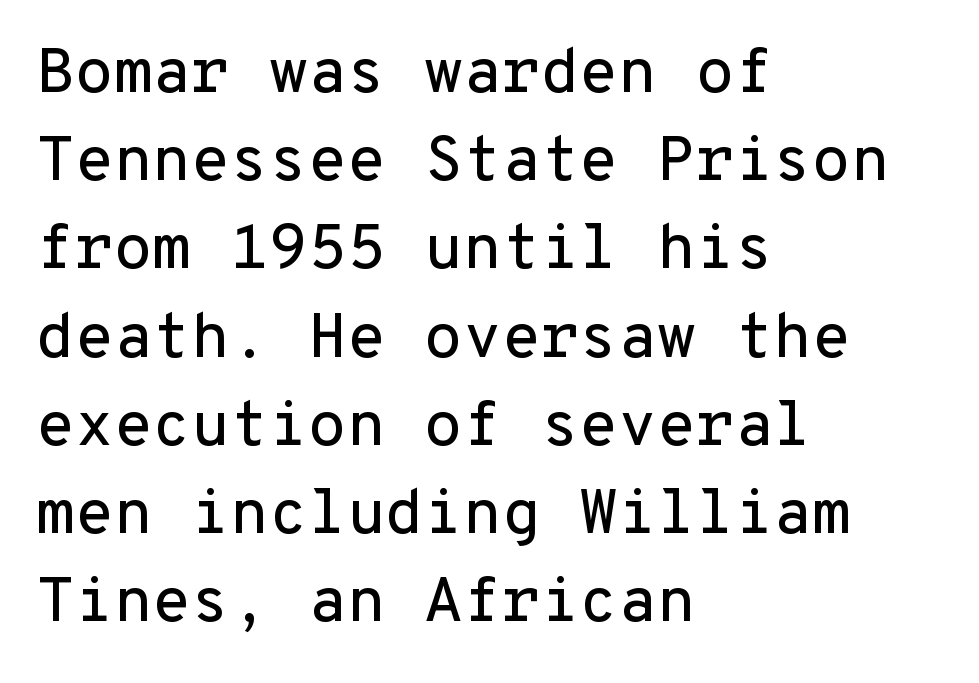
Q: Is the text italic (slanted)? A: No, it is upright.
Q: Is the typeface a serif or a sans-serif typeface? A: Sans-serif.
Q: Is the text underlined? A: No.
Q: How is the paragraph aligned? A: Left-aligned.
Q: Is the spacing between letters normal or unusually wide? A: Normal.
Q: Is the spacing between lines tight, normal or loose? A: Normal.
Q: Width (condensed, normal, or wide)? A: Normal.
Q: Stroke contrast? A: Low.
Q: x-height? A: Medium.
Q: Monospaced? A: Yes.
